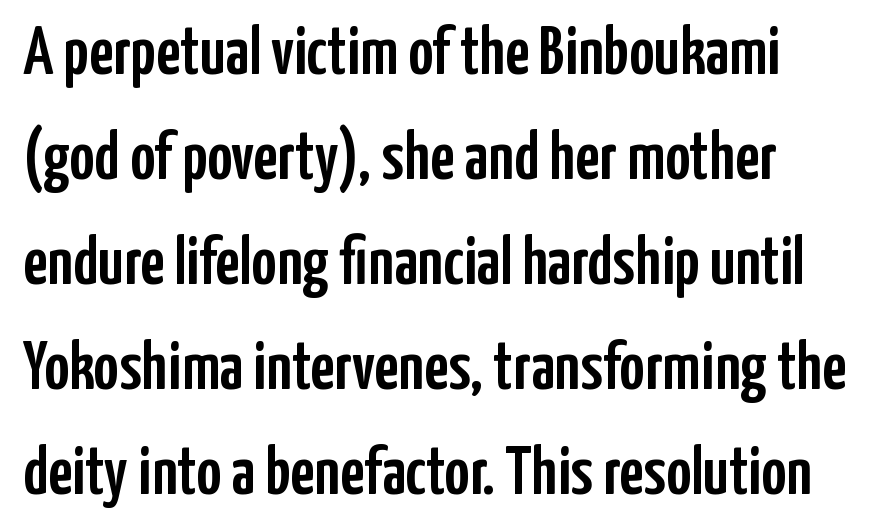
Q: Is the text italic (slanted)? A: No, it is upright.
Q: Is the typeface a serif or a sans-serif typeface? A: Sans-serif.
Q: Is the text underlined? A: No.
Q: How is the paragraph aligned? A: Left-aligned.
Q: Is the spacing between letters normal or unusually wide? A: Normal.
Q: Is the spacing between lines tight, normal or loose? A: Normal.
Q: Width (condensed, normal, or wide)? A: Condensed.
Q: Stroke contrast? A: Low.
Q: x-height? A: Medium.
Q: Monospaced? A: No.
